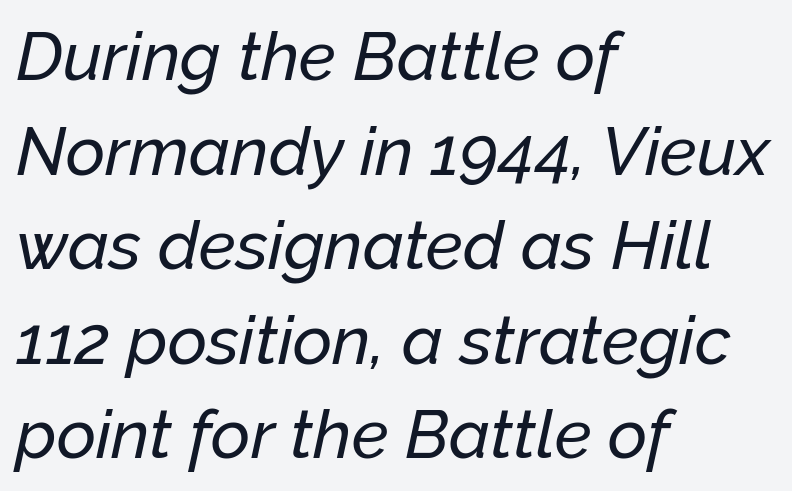
The image shows 68 px text type, italic (leaning right); set left-aligned, normal line spacing (1.39x), normal letter spacing, not underlined; low stroke contrast and a medium x-height.
